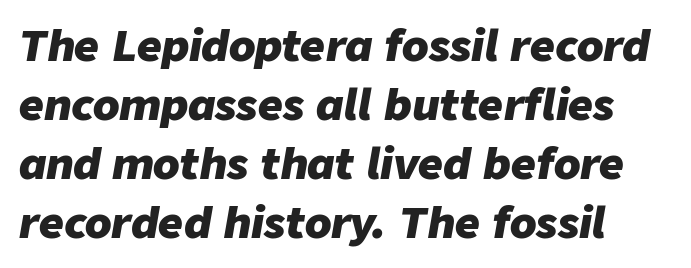
Underlining? Definitely not there. Every character sits at an angle, as italics do. These lines are set flush left with a ragged right edge. Honestly, the letter spacing is just normal — you wouldn't notice it.
